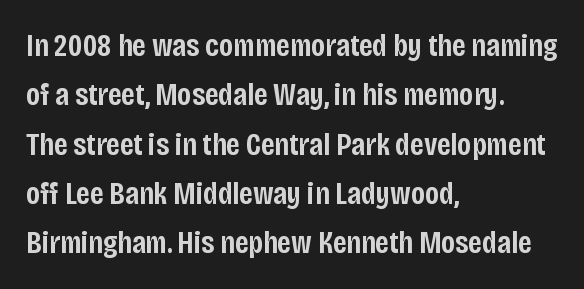
Which margin do the lines hug? The left one — the right edge is uneven. The font's upright variant was chosen for this text. Glyph-to-glyph distance matches everyday printed text. Weight check: semibold — heavier than regular, not quite bold.
